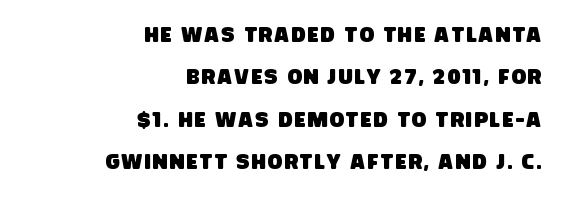
Q: Is the text underlined? A: No.
Q: How is the paragraph aligned? A: Right-aligned.
Q: Is the spacing between lines tight, normal or loose? A: Loose.
